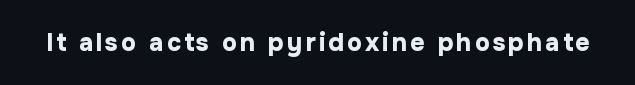
{"italic": "no", "bold": "yes", "underline": "no", "glyph_px": 25}
